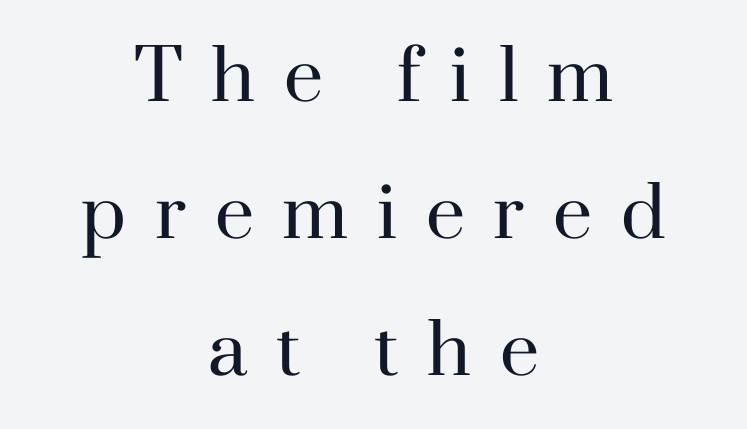
The image shows 70 px regular-weight serif type, upright; set centered, loose line spacing (1.96x), unusually wide letter spacing (+0.41 em), not underlined; high stroke contrast and a small x-height.
